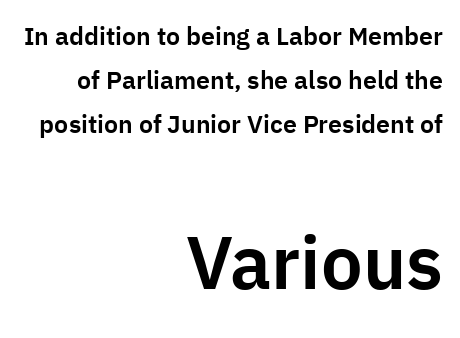
The image shows 74 px sans-serif type, upright; set right-aligned, line spacing 1.76x, normal letter spacing, not underlined; the second (bottom) block is 2.96x larger; low stroke contrast and a medium x-height.
